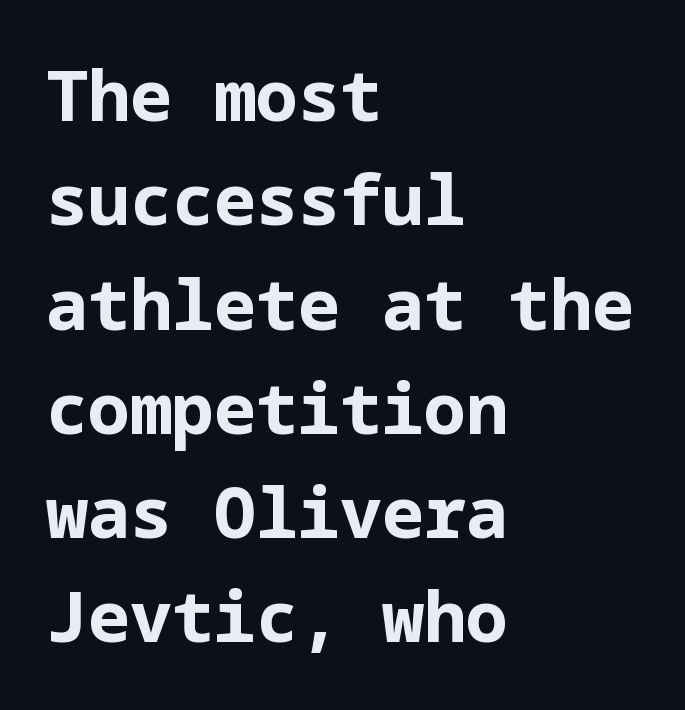
The image shows 70 px bold sans-serif type, upright; set left-aligned, normal line spacing (1.49x), normal letter spacing, not underlined; low stroke contrast and a medium x-height.
